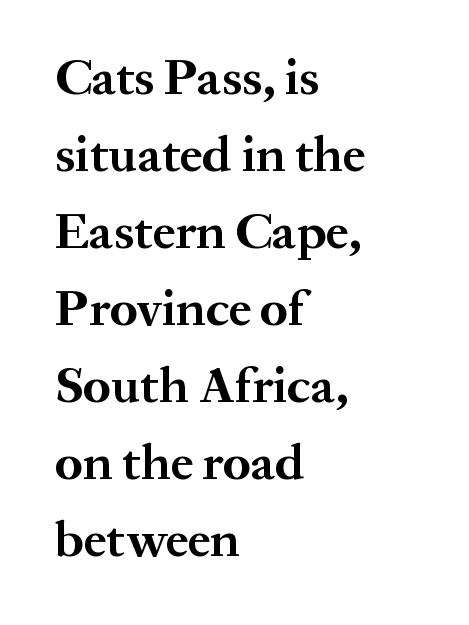
Q: Is the text bold? A: Yes.
Q: Is the text italic (slanted)? A: No, it is upright.
Q: Is the typeface a serif or a sans-serif typeface? A: Serif.
Q: Is the text underlined? A: No.
Q: How is the paragraph aligned? A: Left-aligned.
Q: Is the spacing between letters normal or unusually wide? A: Normal.
Q: Is the spacing between lines tight, normal or loose? A: Normal.
Q: Width (condensed, normal, or wide)? A: Normal.
Q: Stroke contrast? A: Medium.
Q: x-height? A: Medium.
Q: Monospaced? A: No.
